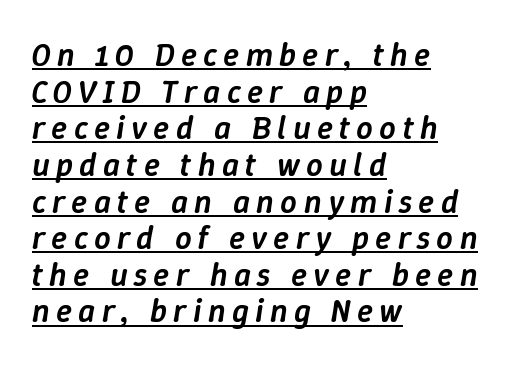
{"italic": "yes", "lean": "right", "slant_degrees": 9, "bold": "semi", "weight": "semibold", "width": "normal", "stroke_contrast": "low", "x_height": "medium", "monospaced": "no", "underline": "yes", "align": "left", "line_spacing": "tight", "line_spacing_ratio": 1.11, "glyph_px": 33}
